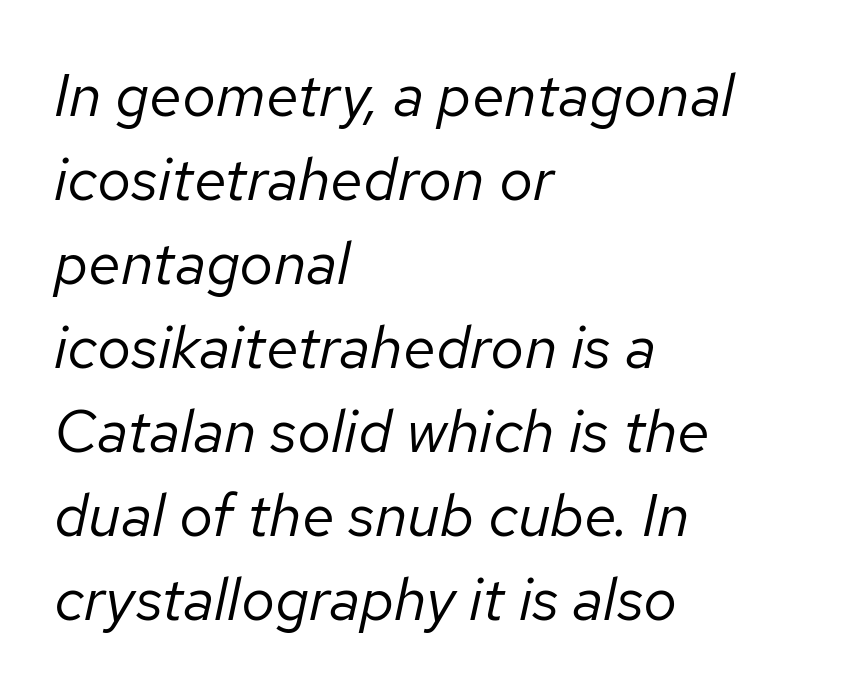
Q: Is the text bold? A: No.
Q: Is the text italic (slanted)? A: Yes, it leans right by about 12 degrees.
Q: Is the text underlined? A: No.
Q: How is the paragraph aligned? A: Left-aligned.
Q: Is the spacing between letters normal or unusually wide? A: Normal.
Q: Is the spacing between lines tight, normal or loose? A: Normal.
Q: Width (condensed, normal, or wide)? A: Normal.
Q: Stroke contrast? A: Low.
Q: x-height? A: Medium.
Q: Monospaced? A: No.
